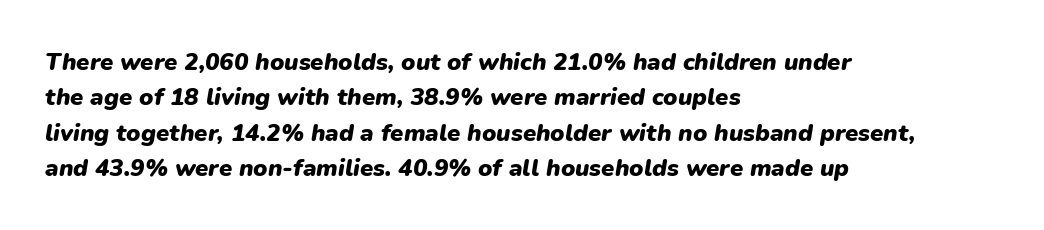
The image shows 24 px bold type, italic (leaning right); set left-aligned, normal line spacing (1.47x), normal letter spacing, not underlined.
